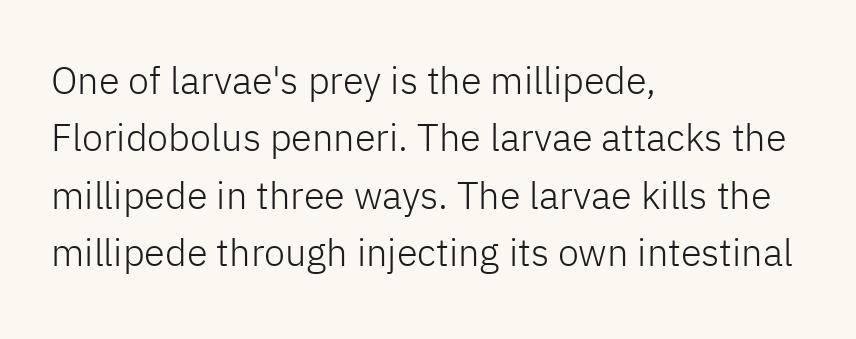
Vertical strokes here are truly vertical. Leading matches the norm, producing a regular column. Look at the bottom of the vertical strokes: they stop flat, with no serifs. The rag falls on the right side of this text block. The specimen omits any rule beneath the text block's lines. Character widths vary here, with narrow letters taking less room than wide ones.
